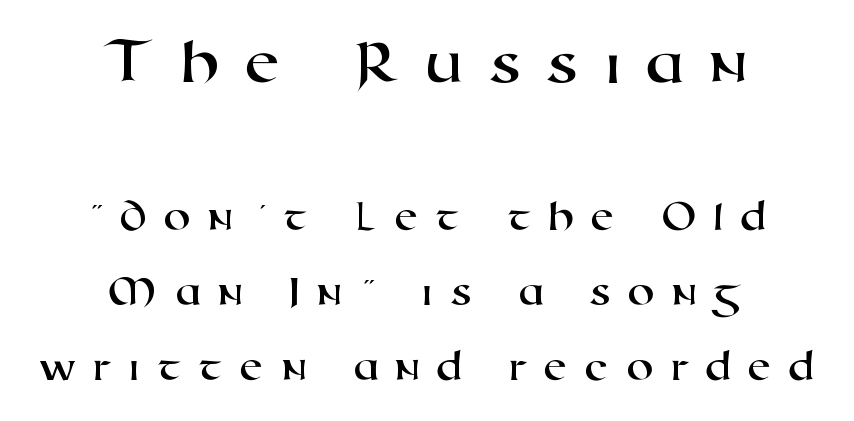
Q: Is the typeface a serif or a sans-serif typeface? A: Sans-serif.
Q: Is the text underlined? A: No.
Q: How is the paragraph aligned? A: Centered.
Q: Is the spacing between letters normal or unusually wide? A: Unusually wide.
Q: Which block of text is set in a larger size, the first (top) or the second (bottom)? A: The first (top) one.
Q: Width (condensed, normal, or wide)? A: Wide.
Q: Stroke contrast? A: High.
Q: x-height? A: Medium.
Q: Monospaced? A: No.
